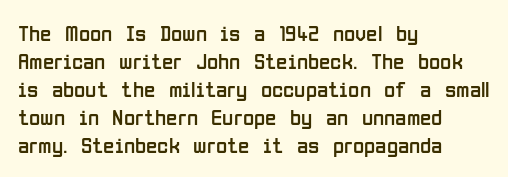
The image shows 23 px text type, upright; set left-aligned, line spacing 1.22x, normal letter spacing, not underlined.
